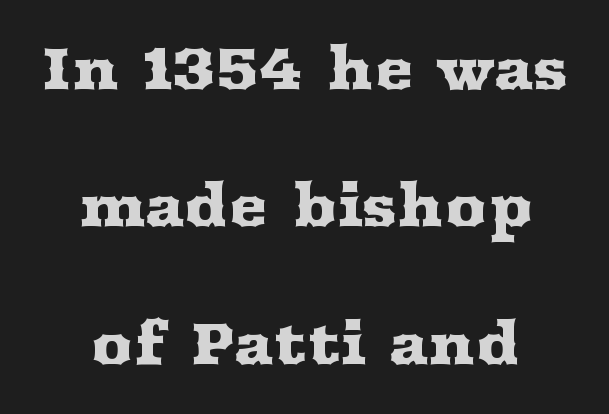
The text block is weighted toward neither margin, spreading evenly from the middle. This block would shrink considerably if given ordinary leading; it's expanded now. A roman cut, with each character standing at attention. What kind of face is this? One with serifs. You could call the tracking neutral — neither tight nor loose.
